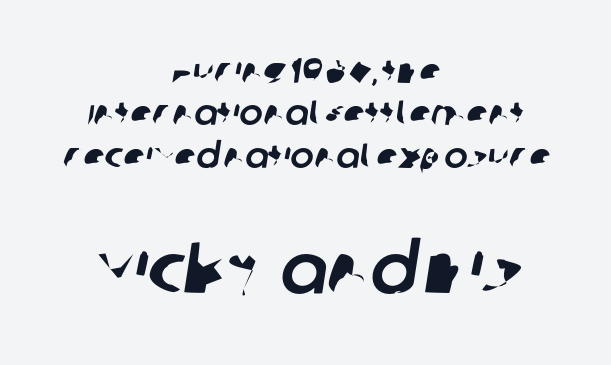
Q: Is the typeface a serif or a sans-serif typeface? A: Sans-serif.
Q: Is the text underlined? A: No.
Q: How is the paragraph aligned? A: Centered.
Q: Is the spacing between letters normal or unusually wide? A: Normal.
Q: Which block of text is set in a larger size, the first (top) or the second (bottom)? A: The second (bottom) one.
Q: Width (condensed, normal, or wide)? A: Normal.
Q: Stroke contrast? A: Low.
Q: x-height? A: Large.
Q: Monospaced? A: No.
